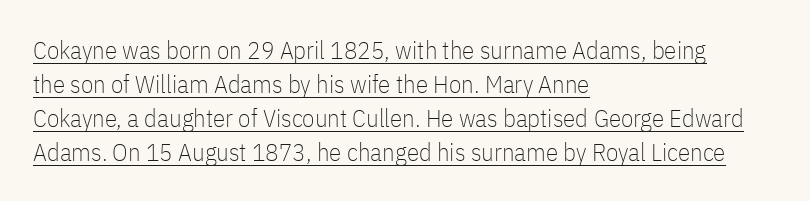
The cut favours lightness, reaching ordinary text weight at its darkest. The passage is arranged the way most books set body copy — flush left. Ordinary non-slanted type is in use. This sample carries an underscore along the baseline area.
